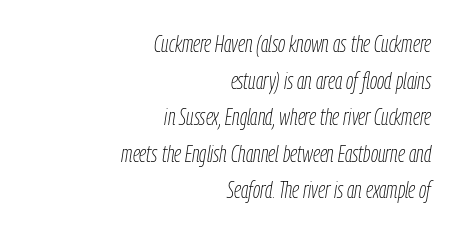
{"italic": "yes", "lean": "right", "slant_degrees": 9, "bold": "no", "underline": "no", "align": "right", "line_spacing": "normal", "line_spacing_ratio": 1.59, "letter_spacing": "normal", "letter_spacing_em": 0.0, "glyph_px": 23}
